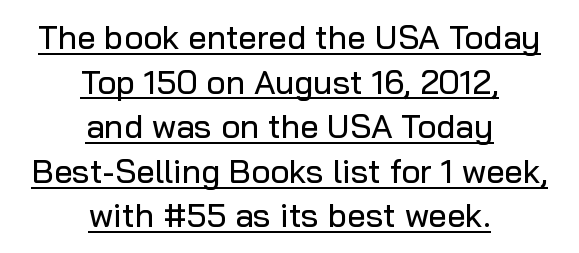
Is this a fixed-width face? No — the glyphs have proportional, varying widths. The lines are quadded center. In designer terms, the underline attribute is active on this setting. Observe the absence of serifs on each vertical stroke in this sample. Does extra space separate the letters? No, they use regular spacing. Line spacing here is normal.
